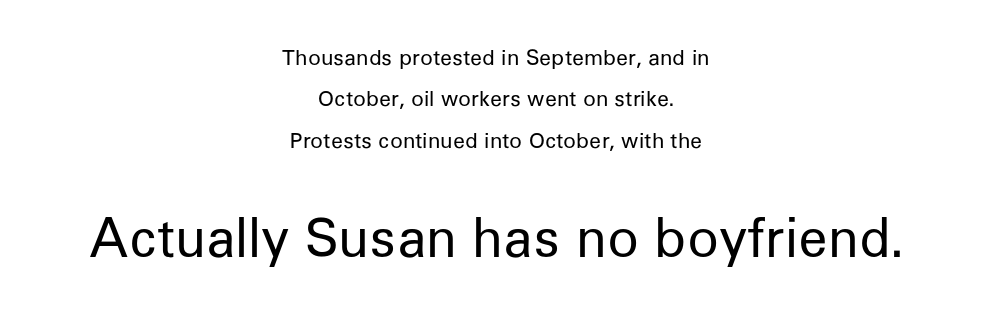
The image shows 52 px regular-weight sans-serif type, upright; set centered, loose line spacing (1.97x), normal letter spacing, not underlined; the second (bottom) block is 2.48x larger; low stroke contrast and a medium x-height.
